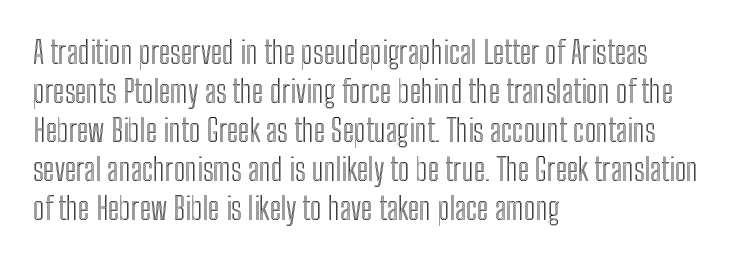
{"italic": "no", "width": "condensed", "x_height": "medium", "monospaced": "no", "underline": "no", "align": "left", "line_spacing": "normal", "line_spacing_ratio": 1.26, "letter_spacing": "normal", "letter_spacing_em": 0.0, "glyph_px": 31}
